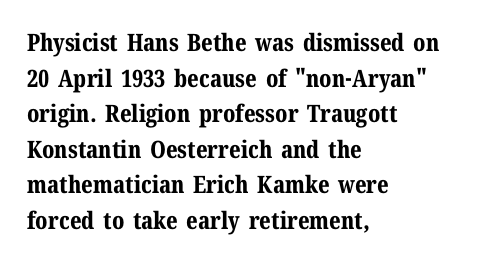
Q: Is the text bold? A: Yes.
Q: Is the text italic (slanted)? A: No, it is upright.
Q: Is the text underlined? A: No.
Q: How is the paragraph aligned? A: Left-aligned.
Q: Is the spacing between letters normal or unusually wide? A: Normal.
Q: Is the spacing between lines tight, normal or loose? A: Normal.
